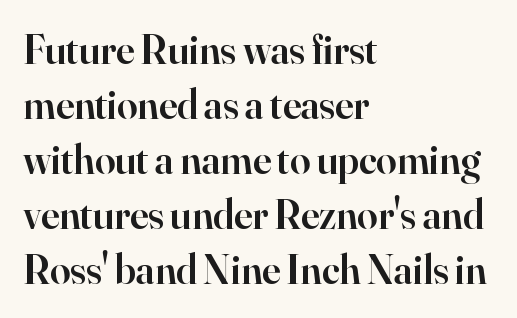
{"serif": "yes", "italic": "no", "bold": "semi", "weight": "semibold", "width": "normal", "stroke_contrast": "high", "x_height": "small", "monospaced": "no", "underline": "no", "align": "left", "line_spacing": "normal", "line_spacing_ratio": 1.34, "letter_spacing": "normal", "letter_spacing_em": 0.0, "glyph_px": 41}
